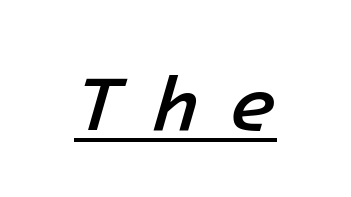
The image shows 78 px semibold type, italic (leaning right); set unusually wide letter spacing (+0.38 em), underlined; low stroke contrast and a medium x-height.
